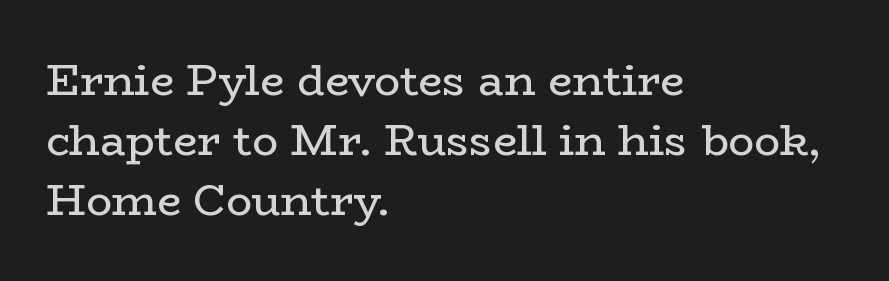
Proportional: the letters do not fall into vertical columns. No heavy texture on the line: the type isn't bold. Is there much room between lines? A standard amount, neither cramped nor airy. The passage shown has conventional tracking throughout.
